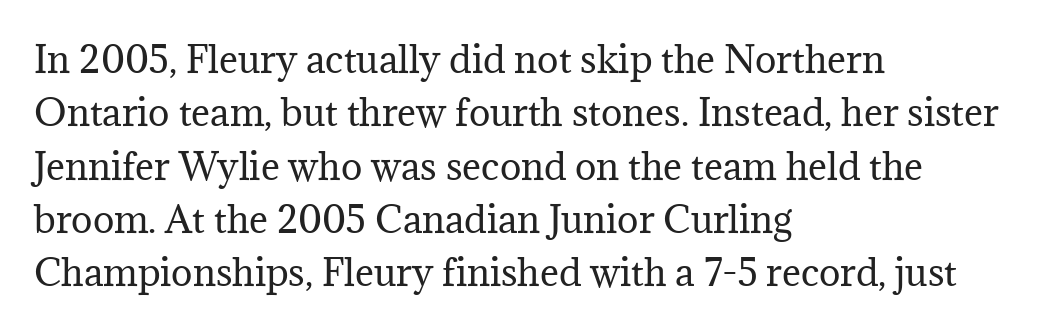
Q: Is the text bold? A: No.
Q: Is the text italic (slanted)? A: No, it is upright.
Q: Is the typeface a serif or a sans-serif typeface? A: Serif.
Q: Is the text underlined? A: No.
Q: How is the paragraph aligned? A: Left-aligned.
Q: Is the spacing between letters normal or unusually wide? A: Normal.
Q: Is the spacing between lines tight, normal or loose? A: Normal.
Q: Width (condensed, normal, or wide)? A: Normal.
Q: Stroke contrast? A: Medium.
Q: x-height? A: Medium.
Q: Monospaced? A: No.
